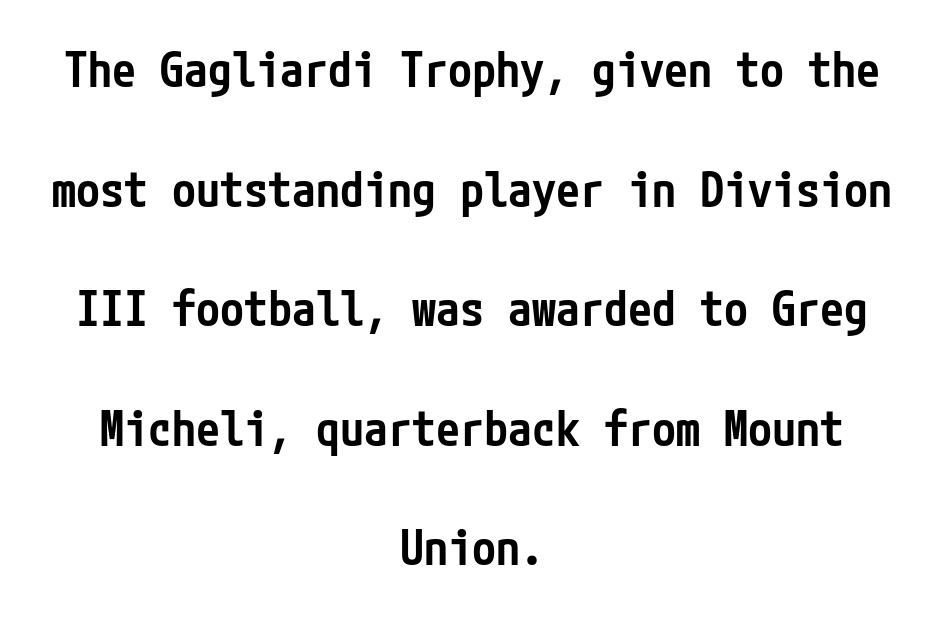
{"serif": "no", "italic": "no", "bold": "semi", "weight": "semibold", "width": "condensed", "stroke_contrast": "low", "x_height": "medium", "underline": "no", "align": "center", "line_spacing": "loose", "line_spacing_ratio": 2.49, "letter_spacing": "normal", "letter_spacing_em": 0.0, "glyph_px": 48}
